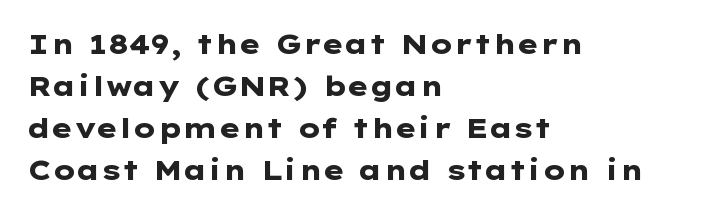
Nothing unusual about the tracking: characters are spaced as the font intends. Layout note: lines flush left. Does the lettering tilt? It doesn't — this is upright. The characters look thick and weighty, a clear bold. If you measured baseline to baseline, you'd find a middling distance. Underlining? Definitely not there.
